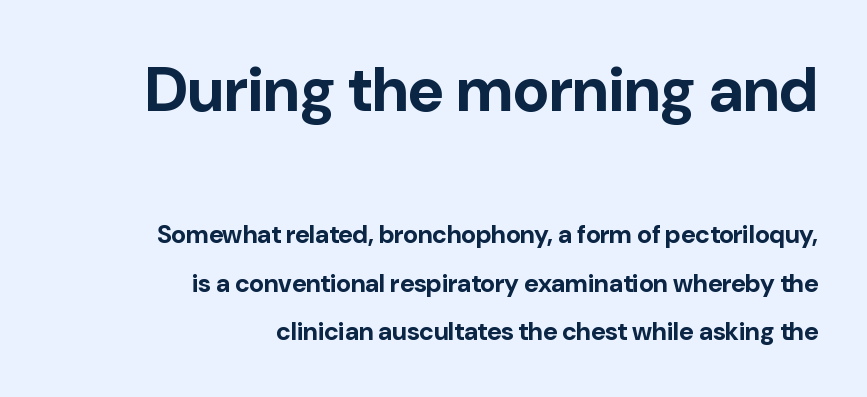
Q: Is the text bold? A: Yes.
Q: Is the text italic (slanted)? A: No, it is upright.
Q: Is the typeface a serif or a sans-serif typeface? A: Sans-serif.
Q: Is the text underlined? A: No.
Q: How is the paragraph aligned? A: Right-aligned.
Q: Is the spacing between letters normal or unusually wide? A: Normal.
Q: Is the spacing between lines tight, normal or loose? A: Loose.
Q: Which block of text is set in a larger size, the first (top) or the second (bottom)? A: The first (top) one.
Q: Width (condensed, normal, or wide)? A: Normal.
Q: Stroke contrast? A: Low.
Q: x-height? A: Medium.
Q: Monospaced? A: No.
